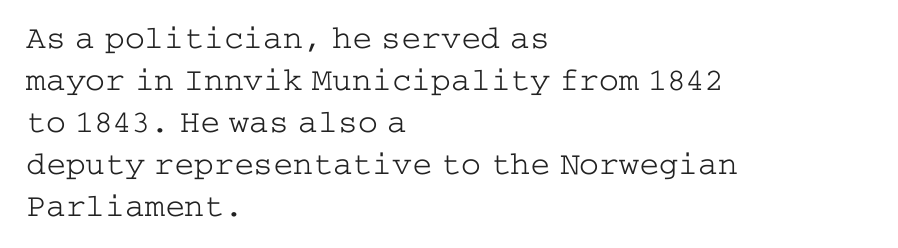
The image shows 33 px light, wide serif type, upright; set left-aligned, normal line spacing (1.27x), normal letter spacing, not underlined; low stroke contrast and a medium x-height.
